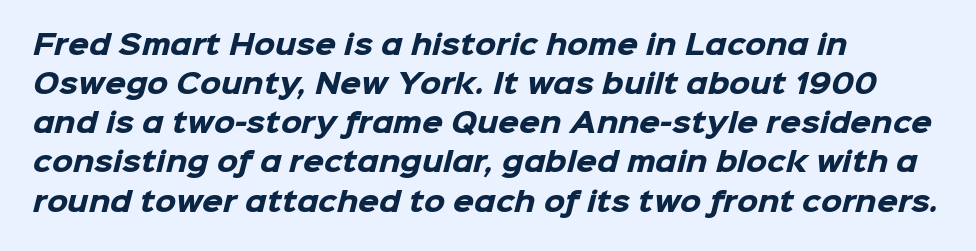
In terms of leading, this rendering sits right in the middle. Has an underline been added? It has not. In terms of weight, the rendering is a true, heavy bold. Each word holds together tightly as a unit, with standard inter-letter gaps.
